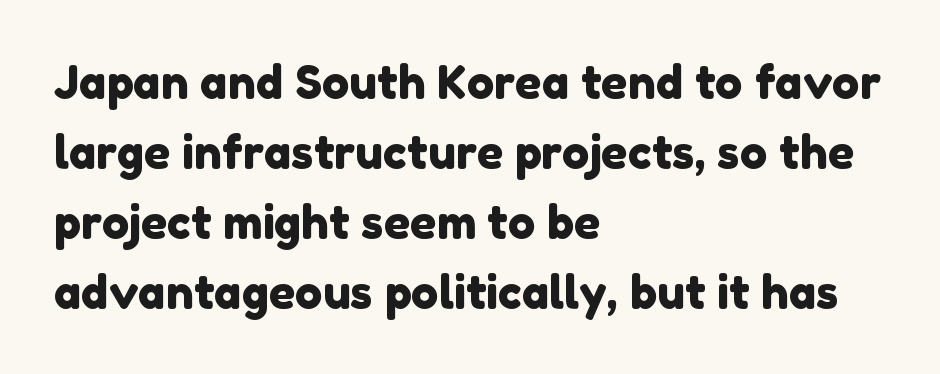
The image shows 46 px sans-serif type; set left-aligned, normal line spacing (1.52x), normal letter spacing, not underlined; low stroke contrast and a medium x-height.
